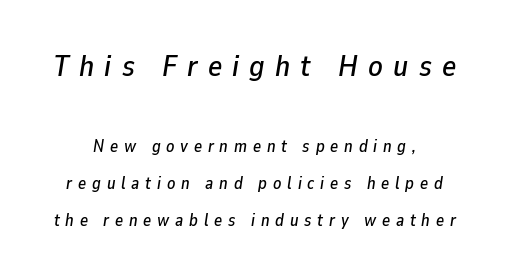
Would a proofreader flag this as italicized? Yes. The letters advance in unequal steps, a hallmark of proportional type. Nobody drew a line under any word here. These two chunks differ in scale, with the top chunk taking the larger measure. Vertical spacing — loose.
